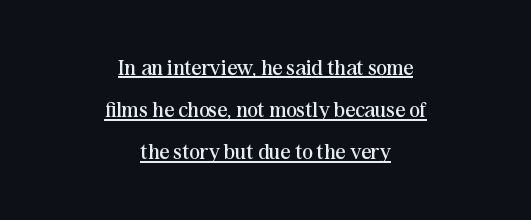
Posture: upright roman. In CSS terms this would be text-align: center. Default kerning and tracking; the words read as compact shapes. The strokes are not fattened; the text isn't bold. Quick note: interline space is abundant.
